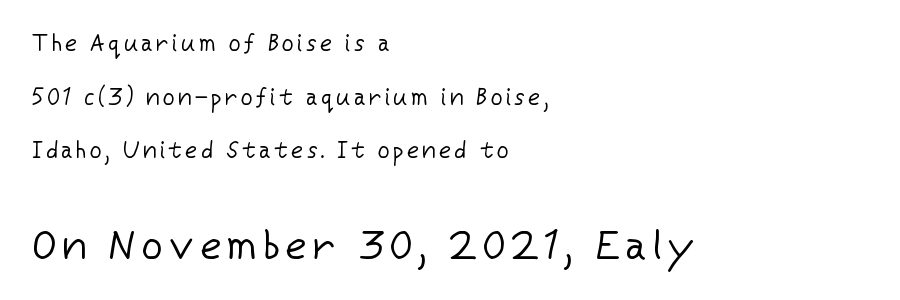
{"serif": "no", "italic": "no", "bold": "no", "weight": "regular", "width": "normal", "stroke_contrast": "low", "x_height": "medium", "monospaced": "no", "underline": "no", "align": "left", "line_spacing": "loose", "line_spacing_ratio": 2.33, "larger_block": "second", "size_ratio": 1.78, "glyph_px": 41}
